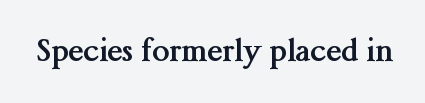
When letters stand straight like this, we call the style roman or upright. As a designer I'd log this as weight 700, bold. The face used here is proportionally spaced, like ordinary book or web type. Nobody touched the tracking dial on this one. The text was rendered using a seriffed face with decorative stroke endings.
